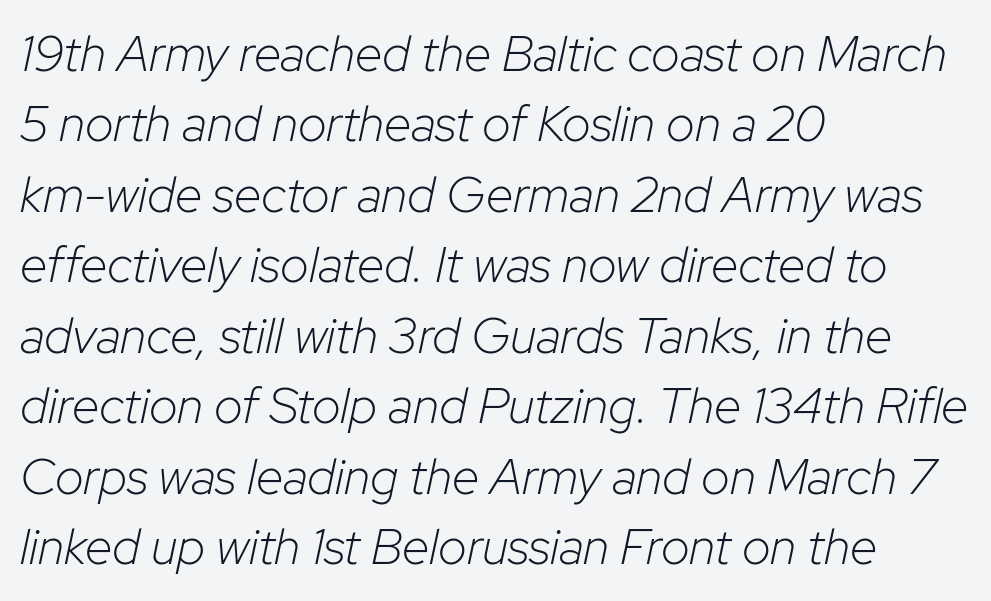
{"italic": "yes", "lean": "right", "slant_degrees": 12, "bold": "no", "weight": "light", "width": "normal", "stroke_contrast": "low", "x_height": "medium", "monospaced": "no", "underline": "no", "align": "left", "line_spacing": "normal", "line_spacing_ratio": 1.41, "letter_spacing": "normal", "letter_spacing_em": 0.0, "glyph_px": 50}
